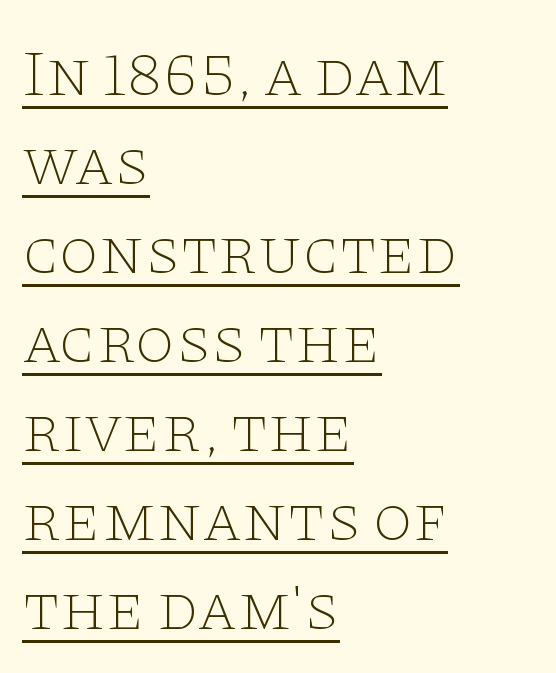
The type sits square on the baseline with zero lean. Heaviness? Minimal to ordinary, like unemphasized prose. The letterforms sit shoulder to shoulder at normal distance. Glance below the letters and you will spot a drawn line. Where is the straight margin? On the left.
